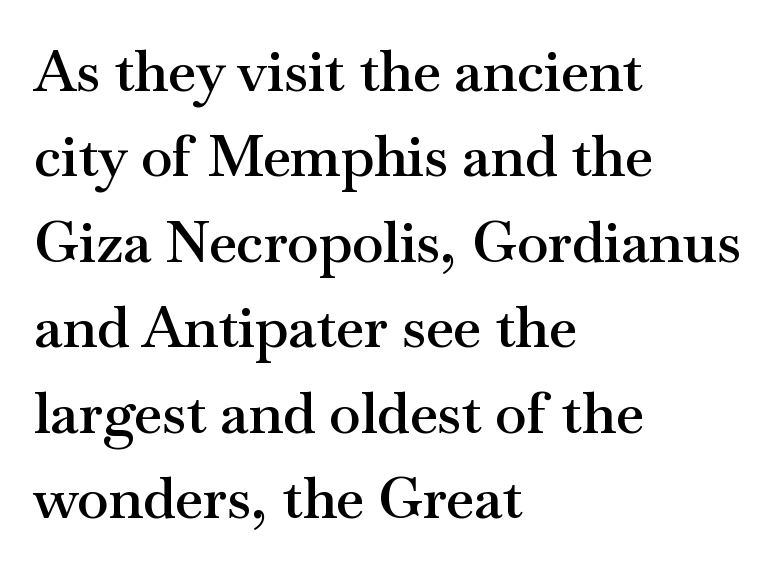
The image shows 57 px semibold, wide serif type, upright; set left-aligned, normal line spacing (1.5x), normal letter spacing, not underlined; medium stroke contrast and a small x-height.
